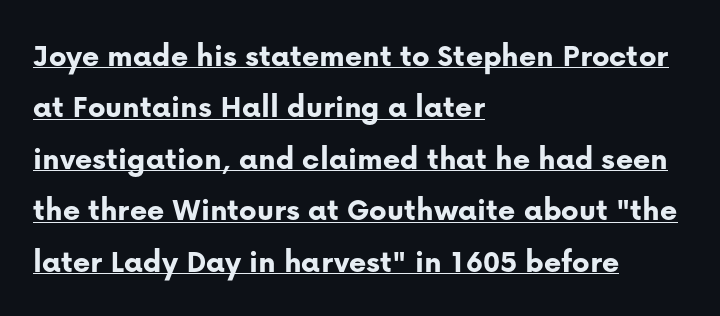
The image shows 33 px bold sans-serif type, upright; set left-aligned, normal line spacing (1.56x), normal letter spacing, underlined; low stroke contrast and a medium x-height.
